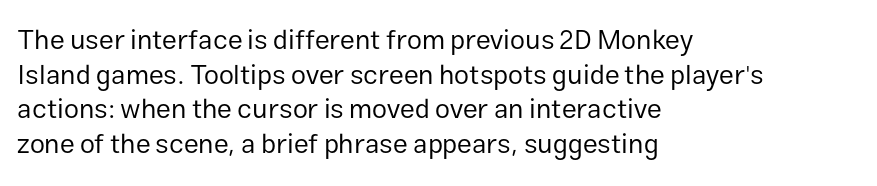
Q: Is the text bold? A: No.
Q: Is the text italic (slanted)? A: No, it is upright.
Q: Is the text underlined? A: No.
Q: How is the paragraph aligned? A: Left-aligned.
Q: Is the spacing between letters normal or unusually wide? A: Normal.
Q: Is the spacing between lines tight, normal or loose? A: Normal.
